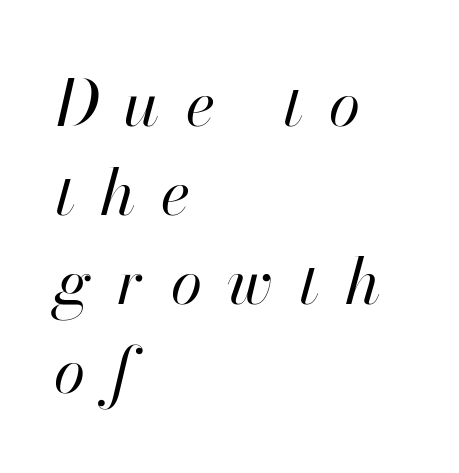
Q: Is the text bold? A: No.
Q: Is the text italic (slanted)? A: Yes, it leans right by about 13 degrees.
Q: Is the text underlined? A: No.
Q: How is the paragraph aligned? A: Left-aligned.
Q: Is the spacing between letters normal or unusually wide? A: Unusually wide.
Q: Is the spacing between lines tight, normal or loose? A: Normal.
Q: Width (condensed, normal, or wide)? A: Normal.
Q: Stroke contrast? A: High.
Q: x-height? A: Small.
Q: Monospaced? A: No.
